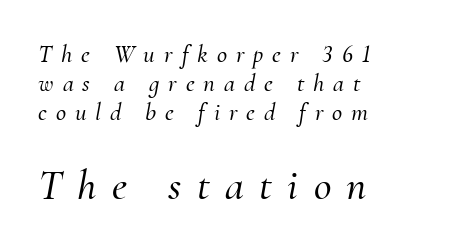
{"serif": "yes", "italic": "yes", "lean": "right", "slant_degrees": 10, "width": "normal", "stroke_contrast": "medium", "x_height": "small", "monospaced": "no", "underline": "no", "align": "left", "line_spacing_ratio": 1.16, "letter_spacing": "wide", "letter_spacing_em": 0.36, "larger_block": "second", "size_ratio": 1.72, "glyph_px": 43}
